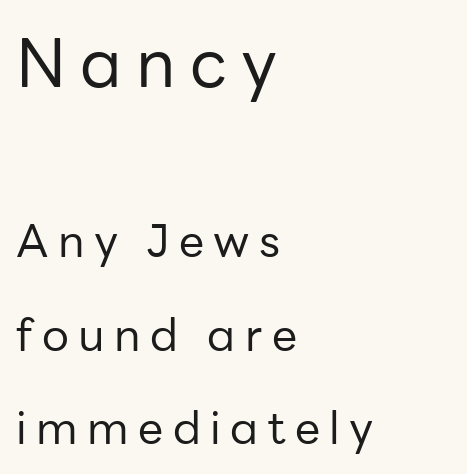
The image shows 67 px regular-weight sans-serif type, upright; set left-aligned, loose line spacing (2.08x), unusually wide letter spacing (+0.21 em), not underlined; the first (top) block is 1.49x larger; low stroke contrast and a medium x-height.
